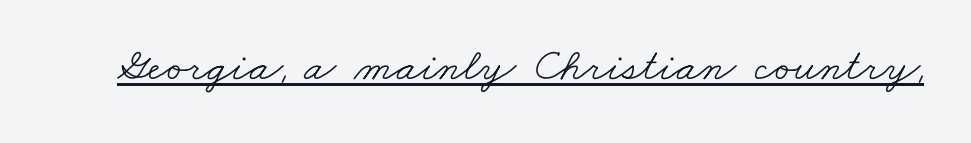
The image shows 46 px light, wide serif type; set normal letter spacing, underlined; low stroke contrast and a small x-height.
